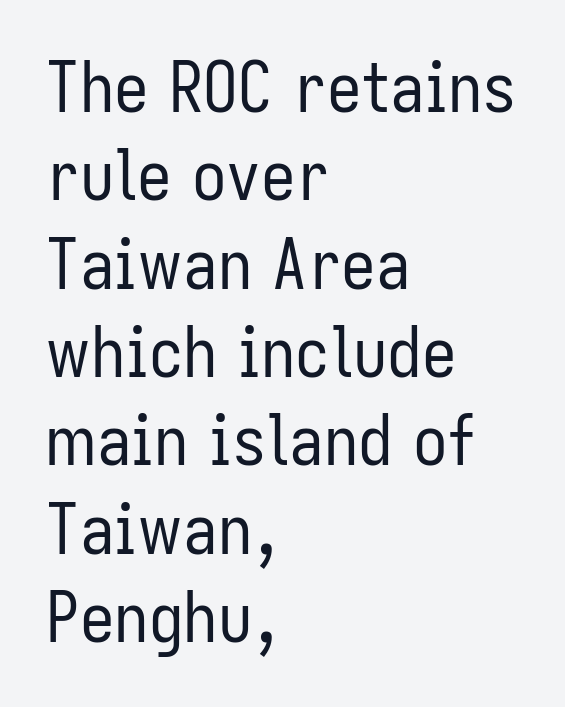
Classification — sans serif. The tracking reads as untouched default to a designer's eye. A student would call this left alignment; a typographer would say flush left, rag right. Descenders hang freely into open space. Vertically, the passage feels balanced, rows spaced as you'd expect. Is this a fixed-width face? No — the glyphs have proportional, varying widths.
